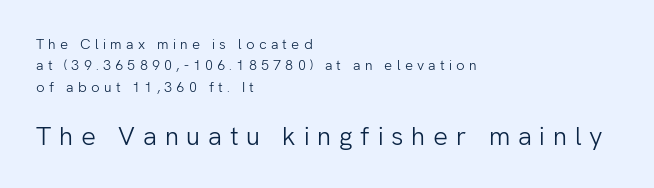
{"italic": "no", "bold": "no", "underline": "no", "align": "left", "line_spacing": "normal", "line_spacing_ratio": 1.52, "letter_spacing": "wide", "letter_spacing_em": 0.3, "larger_block": "second", "size_ratio": 1.86, "glyph_px": 26}
